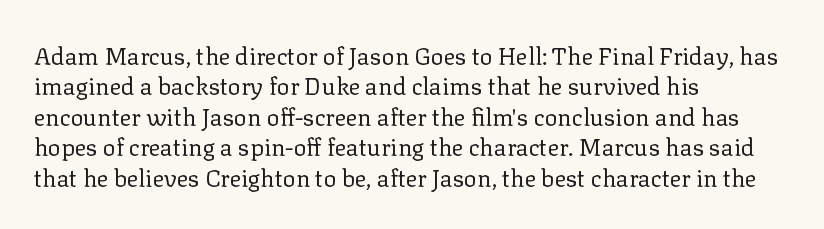
The image shows 24 px text type, upright; set left-aligned, normal line spacing (1.27x), normal letter spacing, not underlined.
